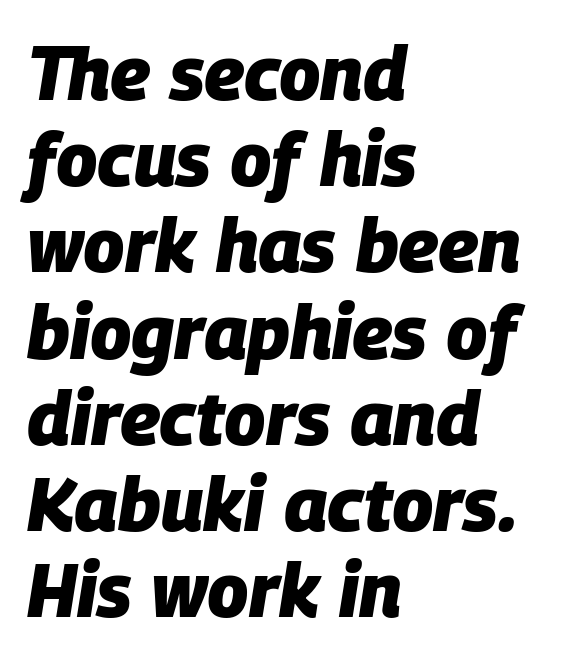
{"italic": "yes", "lean": "right", "slant_degrees": 9, "bold": "yes", "weight": "heavy", "width": "normal", "stroke_contrast": "low", "x_height": "large", "monospaced": "no", "underline": "no", "align": "left", "line_spacing": "tight", "line_spacing_ratio": 1.15, "letter_spacing": "normal", "letter_spacing_em": 0.0, "glyph_px": 75}
